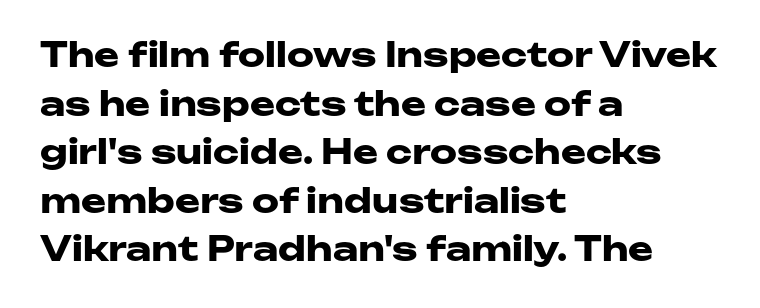
Q: Is the text bold? A: Yes.
Q: Is the text italic (slanted)? A: No, it is upright.
Q: Is the typeface a serif or a sans-serif typeface? A: Sans-serif.
Q: Is the text underlined? A: No.
Q: How is the paragraph aligned? A: Left-aligned.
Q: Is the spacing between letters normal or unusually wide? A: Normal.
Q: Is the spacing between lines tight, normal or loose? A: Normal.
Q: Width (condensed, normal, or wide)? A: Wide.
Q: Stroke contrast? A: Low.
Q: x-height? A: Medium.
Q: Monospaced? A: No.
